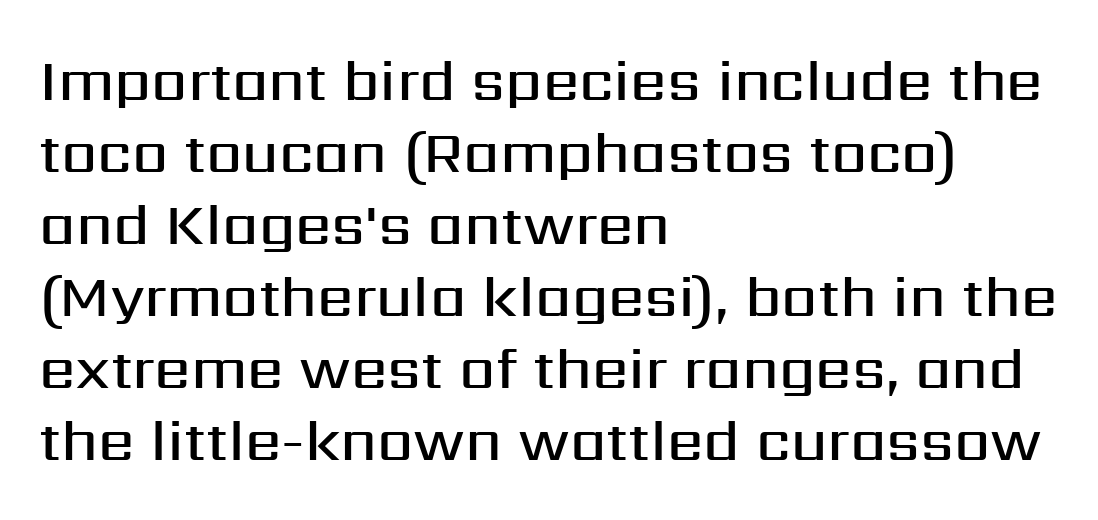
Rendered with straight, roman letterforms. Is this a fixed-width face? No — the glyphs have proportional, varying widths. What stands out about the letter spacing? Nothing — it is the standard amount. Slightly chunky letters — semibold, I'd say, not full bold. The rendering shows plain stroke endings on the letterforms — a sans-serif design.
